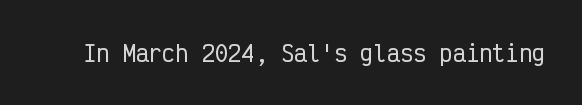
Tall strokes in this sample are plumb rather than angled. Short note: letters normally spaced. Lines of text with bare space underneath.
